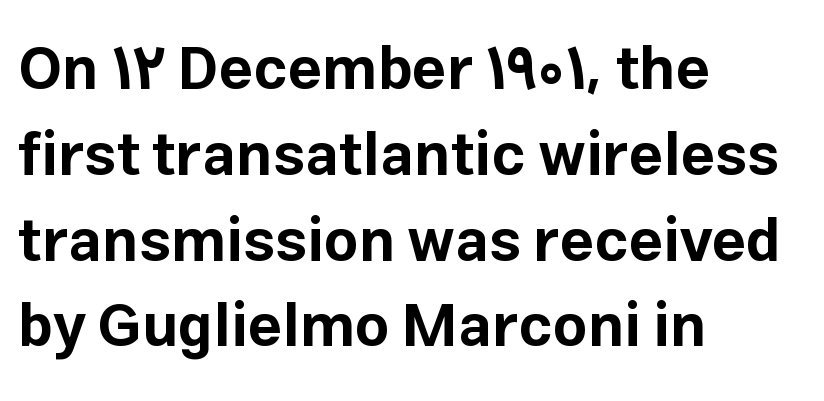
The image shows 60 px bold sans-serif type, upright; set left-aligned, normal line spacing (1.43x), normal letter spacing, not underlined; low stroke contrast and a medium x-height.
